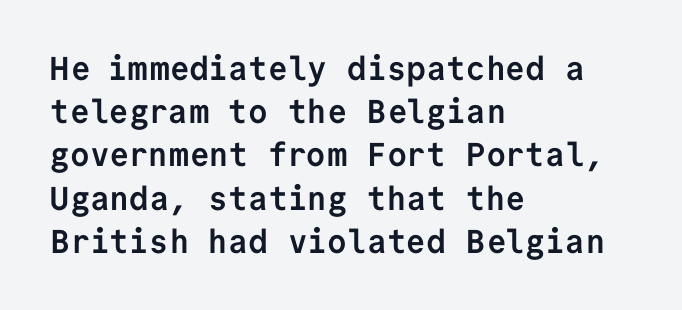
{"serif": "no", "italic": "no", "bold": "yes", "weight": "semibold", "width": "normal", "stroke_contrast": "low", "x_height": "medium", "monospaced": "yes", "underline": "no", "align": "left", "line_spacing": "normal", "line_spacing_ratio": 1.31, "letter_spacing": "normal", "letter_spacing_em": 0.0, "glyph_px": 33}
